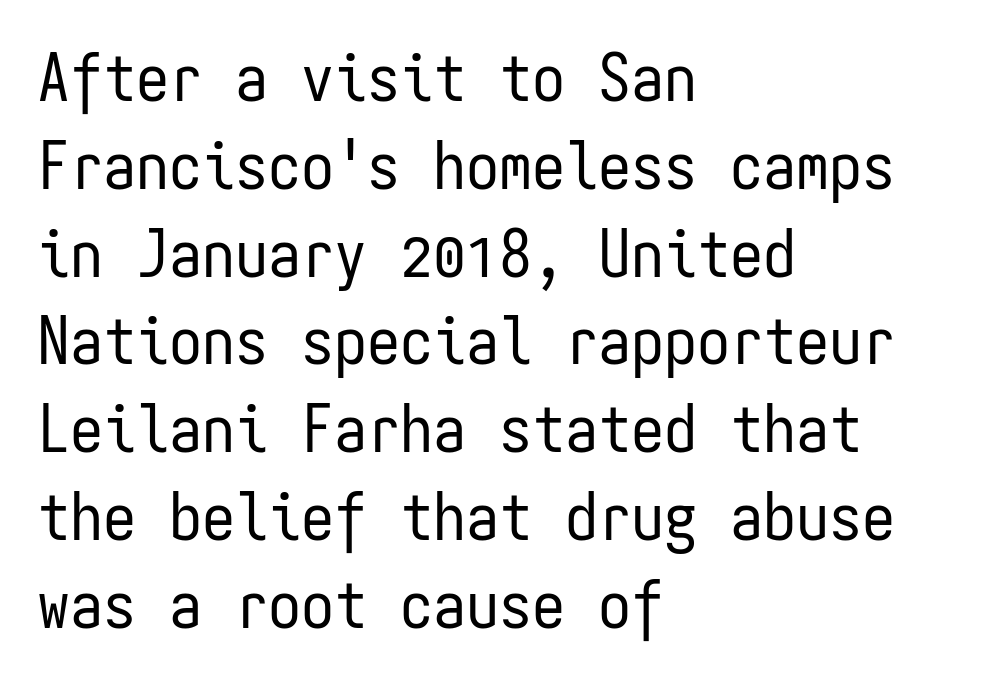
The image shows 66 px regular-weight, condensed sans-serif type, upright, monospaced; set left-aligned, normal line spacing (1.33x), normal letter spacing, not underlined; low stroke contrast and a medium x-height.
